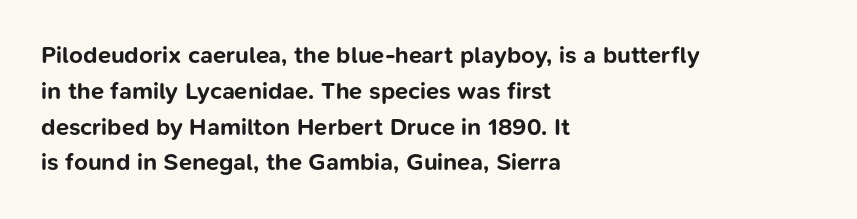
Q: Is the text bold? A: Yes.
Q: Is the text italic (slanted)? A: No, it is upright.
Q: Is the text underlined? A: No.
Q: How is the paragraph aligned? A: Left-aligned.
Q: Is the spacing between letters normal or unusually wide? A: Normal.
Q: Is the spacing between lines tight, normal or loose? A: Normal.
